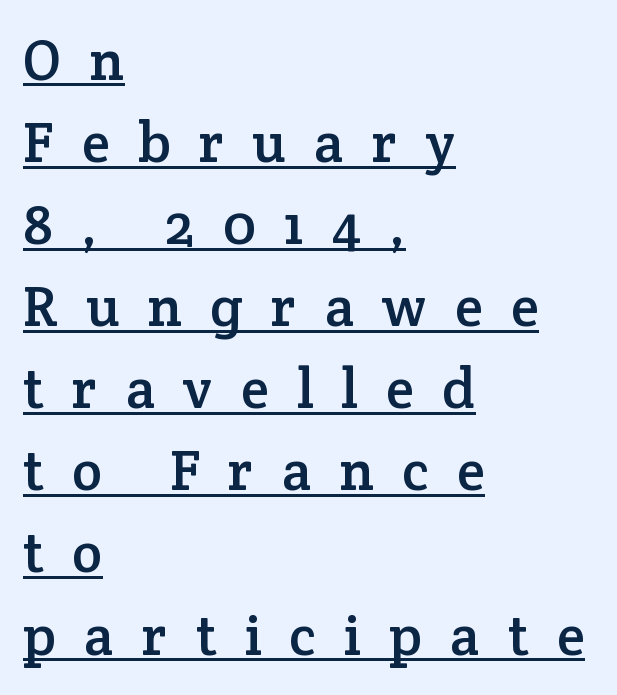
{"serif": "yes", "italic": "no", "width": "normal", "stroke_contrast": "low", "x_height": "medium", "monospaced": "no", "underline": "yes", "align": "left", "line_spacing": "normal", "line_spacing_ratio": 1.44, "letter_spacing": "wide", "letter_spacing_em": 0.49, "glyph_px": 57}
